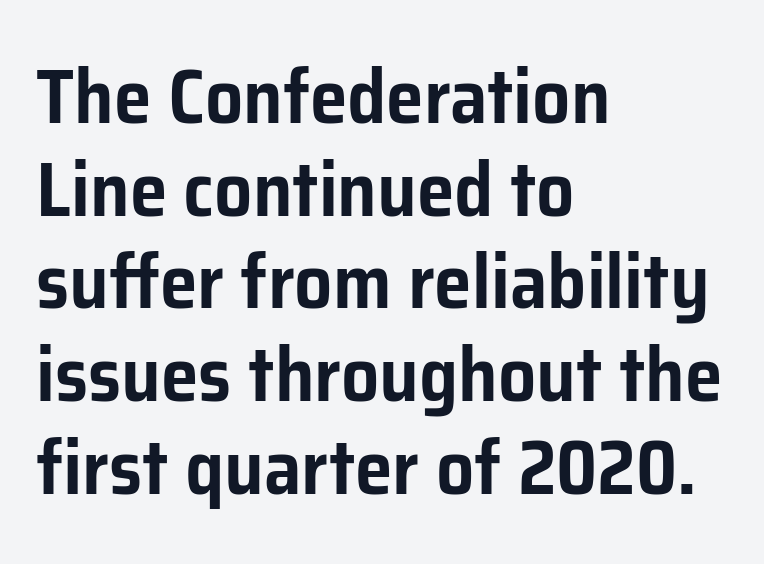
{"serif": "no", "italic": "no", "width": "normal", "stroke_contrast": "low", "x_height": "medium", "monospaced": "no", "underline": "no", "align": "left", "line_spacing_ratio": 1.22, "letter_spacing": "normal", "letter_spacing_em": 0.0, "glyph_px": 76}
